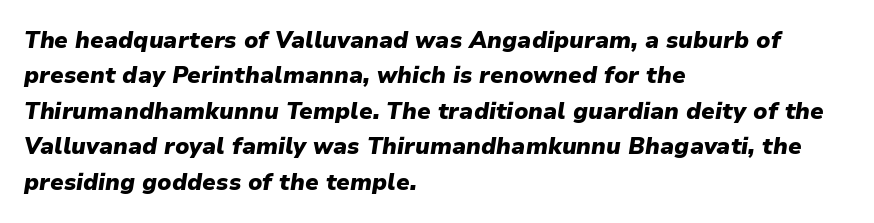
Q: Is the text bold? A: Yes.
Q: Is the text italic (slanted)? A: Yes, it leans right by about 9 degrees.
Q: Is the text underlined? A: No.
Q: How is the paragraph aligned? A: Left-aligned.
Q: Is the spacing between letters normal or unusually wide? A: Normal.
Q: Is the spacing between lines tight, normal or loose? A: Normal.
